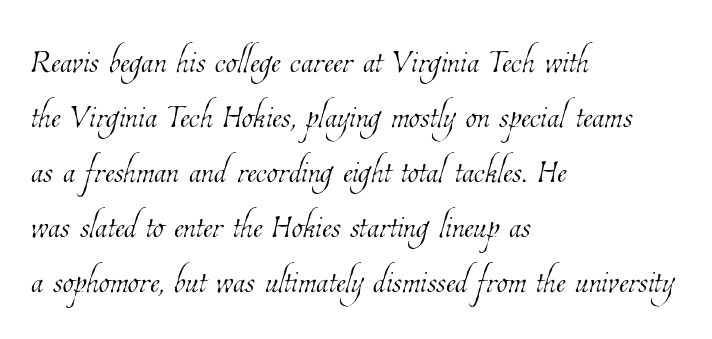
{"bold": "no", "weight": "thin", "width": "condensed", "stroke_contrast": "low", "x_height": "medium", "monospaced": "no", "underline": "no", "align": "left", "line_spacing_ratio": 1.22, "letter_spacing": "normal", "letter_spacing_em": 0.0, "glyph_px": 45}
